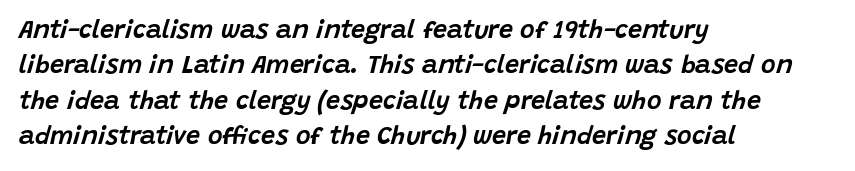
{"italic": "yes", "lean": "right", "slant_degrees": 15, "underline": "no", "align": "left", "line_spacing": "normal", "line_spacing_ratio": 1.42, "letter_spacing": "normal", "letter_spacing_em": 0.0, "glyph_px": 25}
